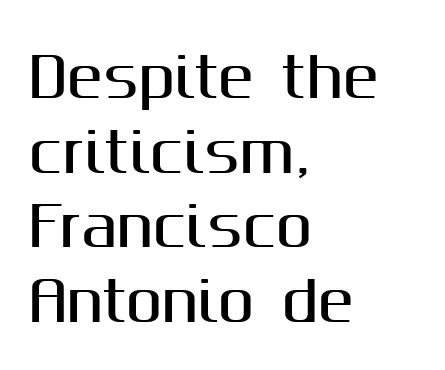
The paragraph shown leans on its left margin. The leading is moderate, giving the passage an even texture. The letters advance in unequal steps, a hallmark of proportional type. This rendering employs a face without finishing strokes, i.e., a sans-serif.
